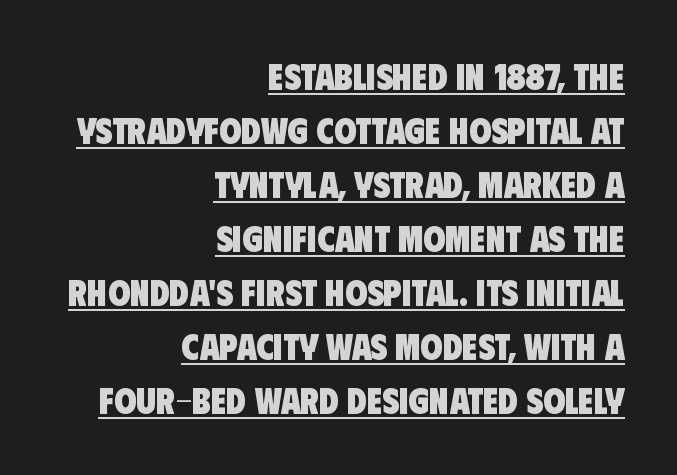
{"serif": "no", "bold": "yes", "weight": "heavy", "width": "condensed", "stroke_contrast": "low", "x_height": "large", "monospaced": "no", "underline": "yes", "align": "right", "line_spacing": "normal", "line_spacing_ratio": 1.5, "letter_spacing": "normal", "letter_spacing_em": 0.0, "glyph_px": 36}
